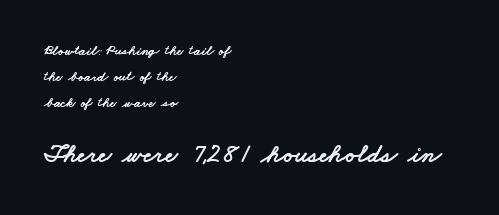
Descenders hang freely into open space. There is no visible air inserted between adjacent glyphs. Which margin do the lines hug? The left one — the right edge is uneven. The following chunk of copy outweighs the initial chunk in type size.
